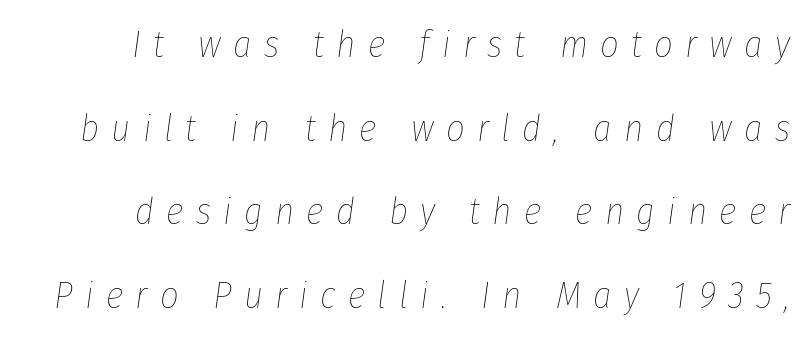
{"italic": "yes", "lean": "right", "slant_degrees": 8, "bold": "no", "weight": "thin", "width": "condensed", "stroke_contrast": "low", "x_height": "medium", "monospaced": "no", "underline": "no", "line_spacing": "loose", "line_spacing_ratio": 2.26, "letter_spacing": "wide", "letter_spacing_em": 0.33, "glyph_px": 37}
